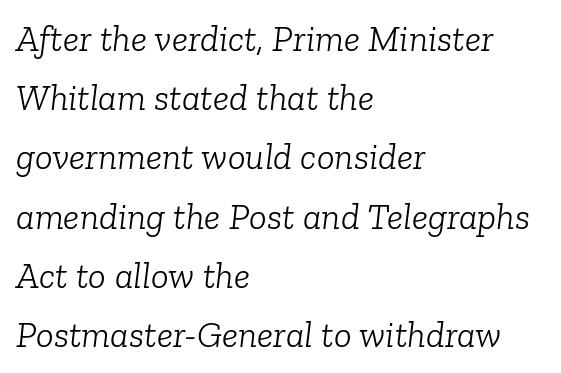
The image shows 37 px light serif type, italic (leaning right); set left-aligned, normal line spacing (1.6x), normal letter spacing, not underlined; low stroke contrast and a medium x-height.
